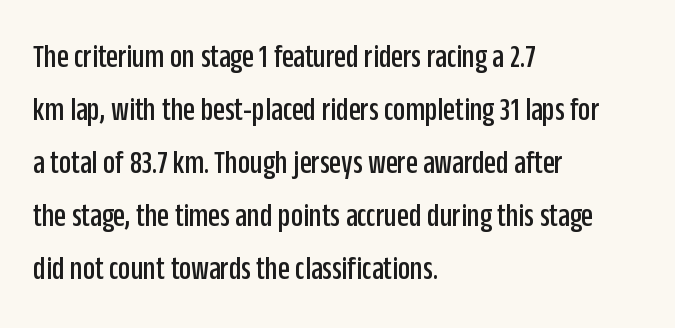
{"serif": "no", "italic": "no", "width": "condensed", "stroke_contrast": "low", "x_height": "large", "monospaced": "no", "underline": "no", "align": "left", "line_spacing": "normal", "line_spacing_ratio": 1.56, "letter_spacing": "normal", "letter_spacing_em": 0.0, "glyph_px": 34}
